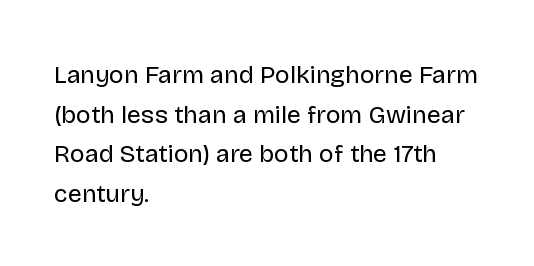
The image shows 25 px text type, upright; set left-aligned, normal line spacing (1.59x), normal letter spacing, not underlined.
